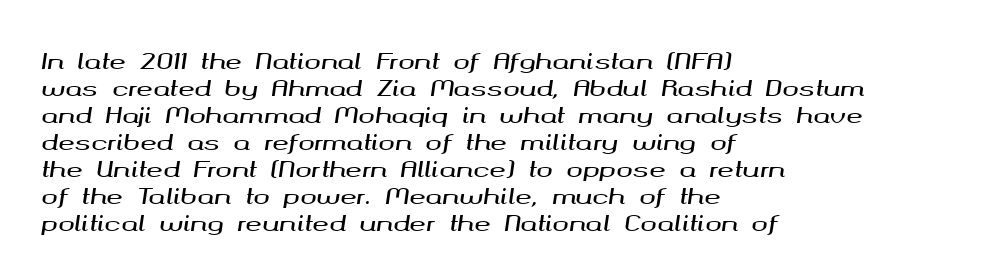
Posture: slanted. This sample is left-justified, so line endings fall wherever the words run out. Letter spacing: default. Check under the words: just untouched page.
